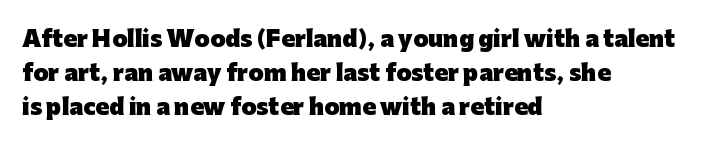
{"italic": "no", "bold": "yes", "underline": "no", "align": "left", "line_spacing": "normal", "line_spacing_ratio": 1.55, "letter_spacing": "normal", "letter_spacing_em": 0.0, "glyph_px": 22}
